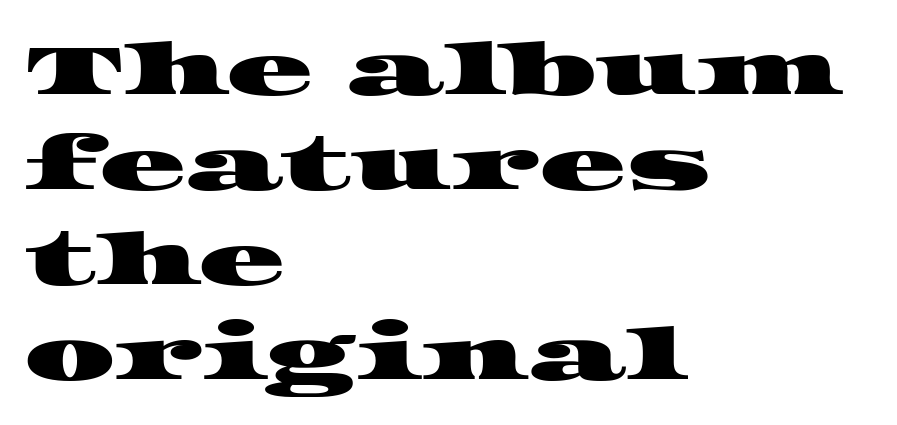
The image shows 72 px wide serif type; set left-aligned, normal line spacing (1.32x), normal letter spacing, not underlined; high stroke contrast and a large x-height.
